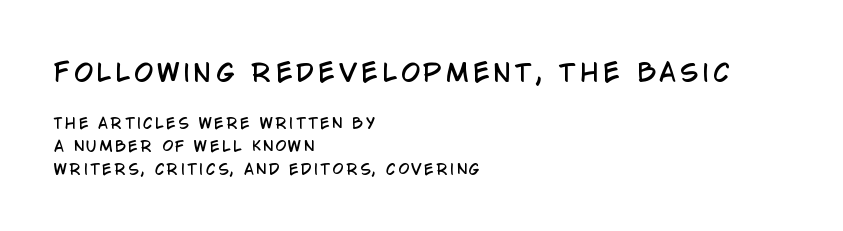
Q: Is the text italic (slanted)? A: No, it is upright.
Q: Is the text underlined? A: No.
Q: How is the paragraph aligned? A: Left-aligned.
Q: Is the spacing between lines tight, normal or loose? A: Normal.
Q: Which block of text is set in a larger size, the first (top) or the second (bottom)? A: The first (top) one.
